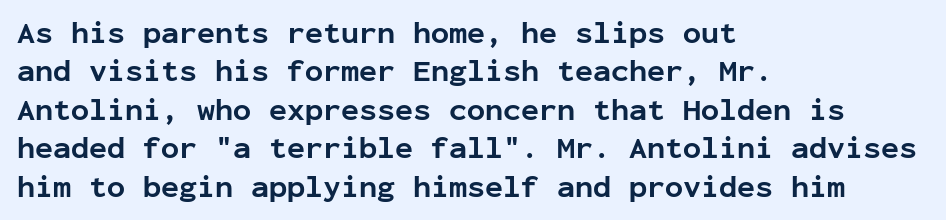
The image shows 30 px bold sans-serif type, upright, monospaced; set left-aligned, normal line spacing (1.28x), normal letter spacing, not underlined; low stroke contrast and a medium x-height.
